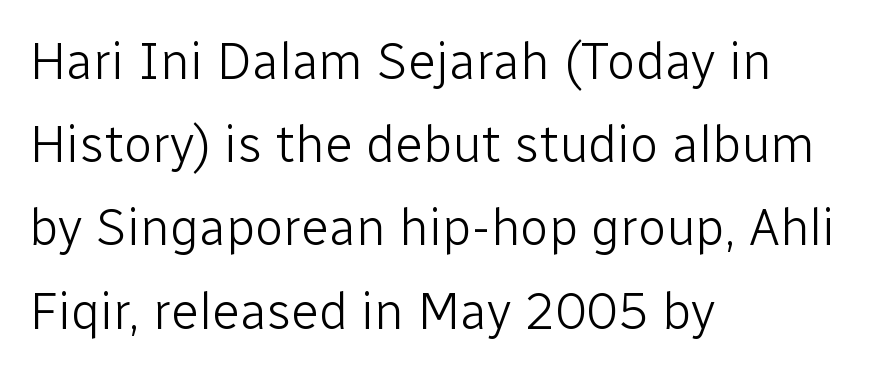
Teacher's note: observe the even left margin — that is flush-left alignment. The leading is moderate, giving the passage an even texture. This sample has the flowing, uneven cadence of proportional lettering. The space directly below the letters is spotless. Letterform terminals end flat and unadorned throughout the passage. Caption: face not bold, strokes unweighted.
